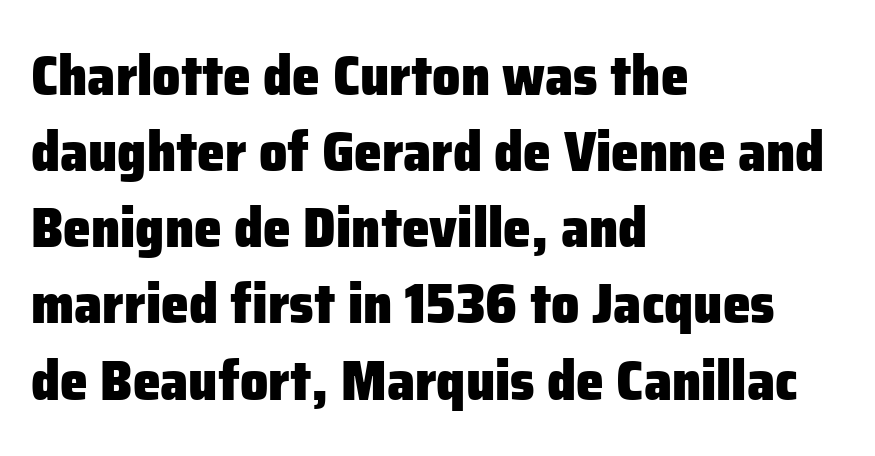
The image shows 56 px heavy sans-serif type, upright; set left-aligned, normal line spacing (1.36x), normal letter spacing, not underlined; low stroke contrast and a medium x-height.
